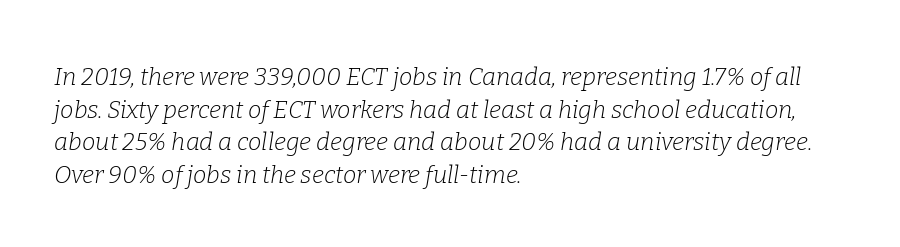
Q: Is the text bold? A: No.
Q: Is the text italic (slanted)? A: Yes, it leans right by about 9 degrees.
Q: Is the text underlined? A: No.
Q: How is the paragraph aligned? A: Left-aligned.
Q: Is the spacing between letters normal or unusually wide? A: Normal.
Q: Is the spacing between lines tight, normal or loose? A: Normal.
